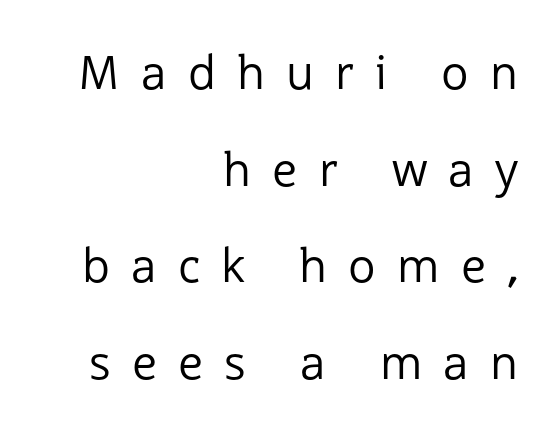
{"serif": "no", "italic": "no", "bold": "no", "weight": "regular", "width": "normal", "stroke_contrast": "low", "x_height": "medium", "monospaced": "no", "underline": "no", "align": "right", "line_spacing": "loose", "line_spacing_ratio": 2.1, "letter_spacing": "wide", "letter_spacing_em": 0.46, "glyph_px": 46}
